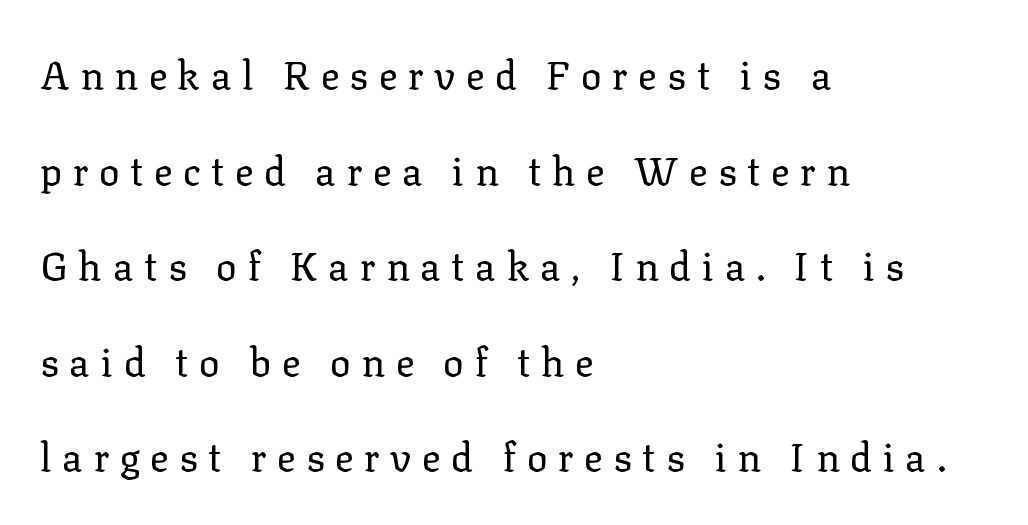
Q: Is the text bold? A: No.
Q: Is the text italic (slanted)? A: No, it is upright.
Q: Is the typeface a serif or a sans-serif typeface? A: Serif.
Q: Is the text underlined? A: No.
Q: How is the paragraph aligned? A: Left-aligned.
Q: Is the spacing between letters normal or unusually wide? A: Unusually wide.
Q: Is the spacing between lines tight, normal or loose? A: Loose.
Q: Width (condensed, normal, or wide)? A: Normal.
Q: Stroke contrast? A: Low.
Q: x-height? A: Medium.
Q: Monospaced? A: No.
